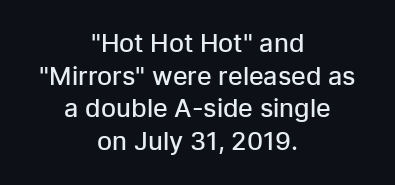
Nothing unusual about the tracking: characters are spaced as the font intends. Only glyphs here, with clear space below each row. Which margin do the lines hug? Neither — every line sits in the middle. I'd describe the lettering as semibold — firm but not a full bold.
